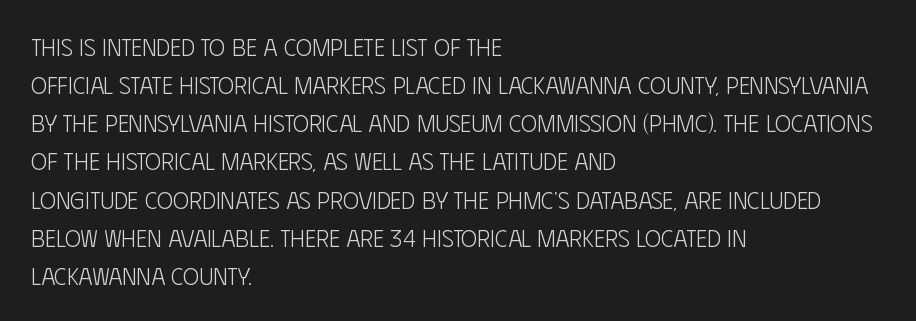
Is there much room between lines? A standard amount, neither cramped nor airy. A roman cut, with each character standing at attention. How are the letters spaced? Ordinarily, with no added tracking. This rendering features lettering with no underline. The paragraph shown leans on its left margin. The weight tops out at a normal text grade.
